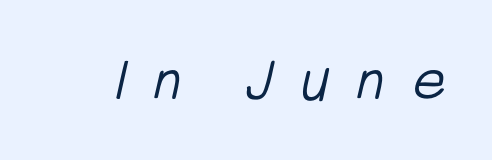
Type without underlining. Students, note that the glyphs here are deliberately spaced far apart. Nothing heavy about these letters — not bold at all. Regarding serifs, this sample does without them. Is this a fixed-width face? No — the glyphs have proportional, varying widths.
